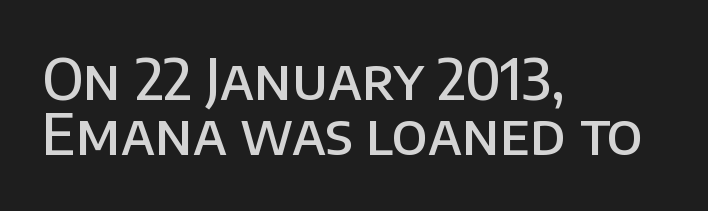
{"serif": "no", "italic": "no", "bold": "semi", "weight": "semibold", "width": "normal", "stroke_contrast": "low", "x_height": "large", "monospaced": "no", "underline": "no", "align": "left", "line_spacing": "tight", "line_spacing_ratio": 0.99, "letter_spacing": "normal", "letter_spacing_em": 0.0, "glyph_px": 56}
